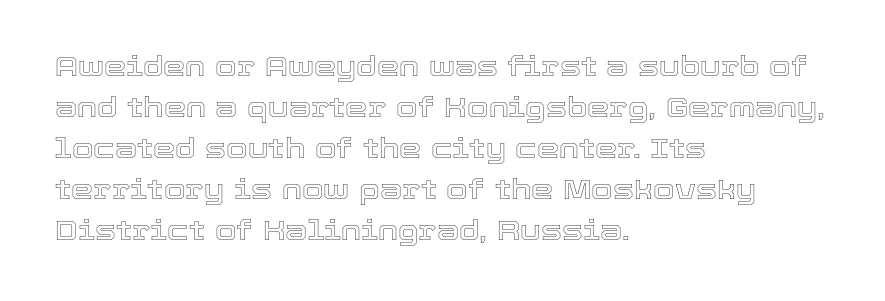
{"italic": "no", "width": "normal", "x_height": "medium", "monospaced": "no", "underline": "no", "align": "left", "line_spacing": "normal", "line_spacing_ratio": 1.46, "letter_spacing": "normal", "letter_spacing_em": 0.0, "glyph_px": 28}
